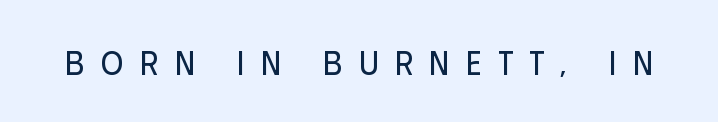
Q: Is the text bold? A: No.
Q: Is the text italic (slanted)? A: No, it is upright.
Q: Is the typeface a serif or a sans-serif typeface? A: Sans-serif.
Q: Is the text underlined? A: No.
Q: Is the spacing between letters normal or unusually wide? A: Unusually wide.
Q: Width (condensed, normal, or wide)? A: Condensed.
Q: Stroke contrast? A: Low.
Q: x-height? A: Large.
Q: Monospaced? A: No.
